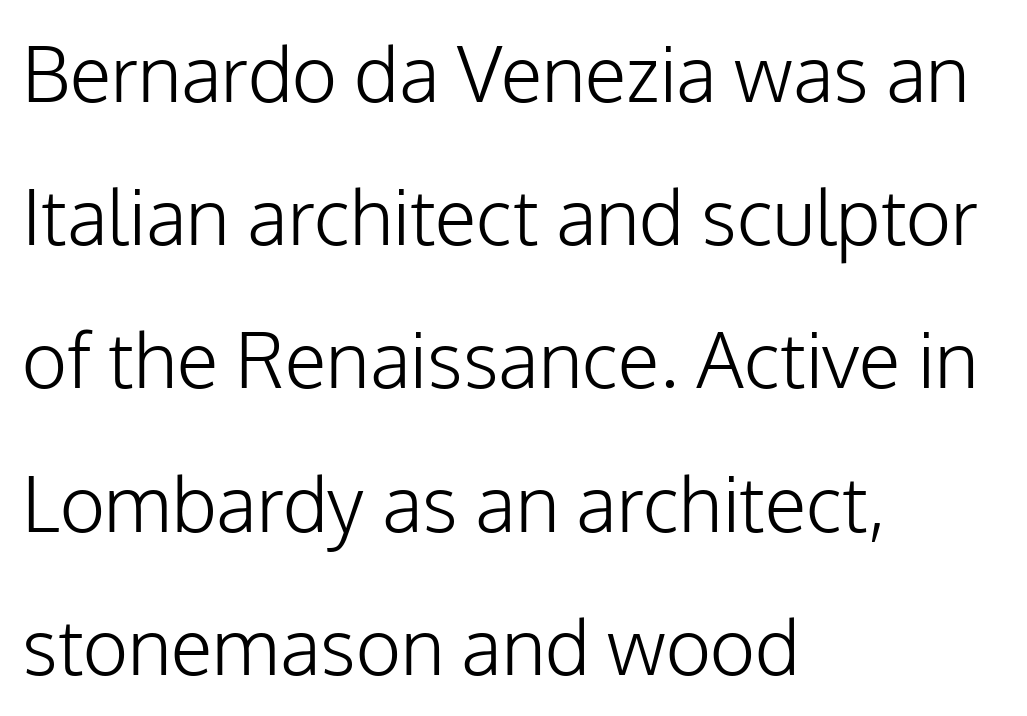
Q: Is the text bold? A: No.
Q: Is the text italic (slanted)? A: No, it is upright.
Q: Is the typeface a serif or a sans-serif typeface? A: Sans-serif.
Q: Is the text underlined? A: No.
Q: How is the paragraph aligned? A: Left-aligned.
Q: Is the spacing between letters normal or unusually wide? A: Normal.
Q: Width (condensed, normal, or wide)? A: Normal.
Q: Stroke contrast? A: Low.
Q: x-height? A: Medium.
Q: Monospaced? A: No.
